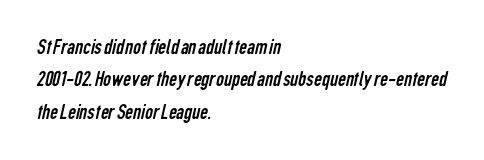
{"bold": "no", "underline": "no", "align": "left", "line_spacing": "normal", "line_spacing_ratio": 1.47, "letter_spacing": "normal", "letter_spacing_em": 0.0, "glyph_px": 22}
